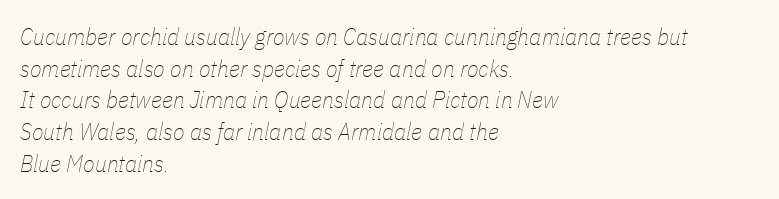
The image shows 24 px text type, italic (leaning right); set left-aligned, normal line spacing (1.32x), normal letter spacing, not underlined.
